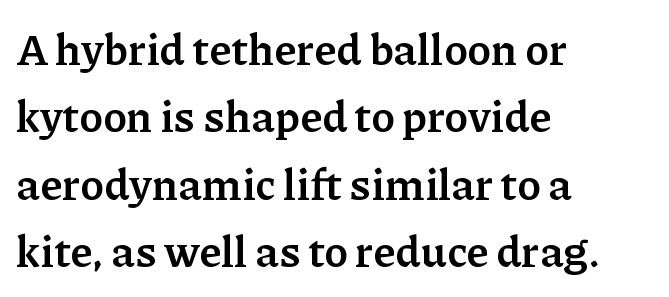
Rendered with straight, roman letterforms. A bare baseline throughout the passage. The lines in this sample share a left origin and differ only in where they stop. This sample uses a serif face. Regarding leading, the lines here are spaced in the standard way.
